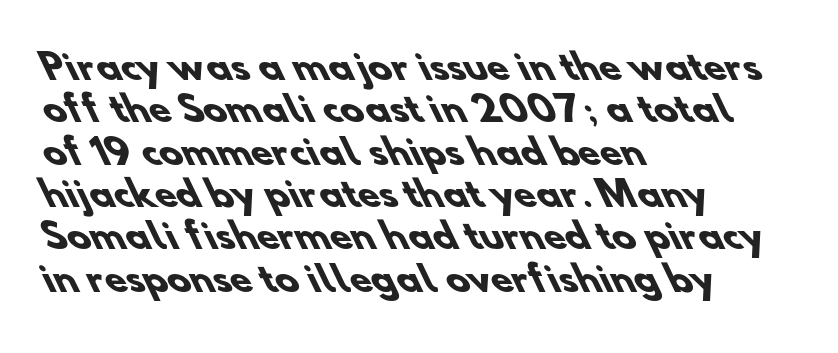
Q: Is the text bold? A: Yes.
Q: Is the typeface a serif or a sans-serif typeface? A: Sans-serif.
Q: Is the text underlined? A: No.
Q: How is the paragraph aligned? A: Left-aligned.
Q: Is the spacing between letters normal or unusually wide? A: Normal.
Q: Width (condensed, normal, or wide)? A: Normal.
Q: Stroke contrast? A: Low.
Q: x-height? A: Small.
Q: Monospaced? A: No.
